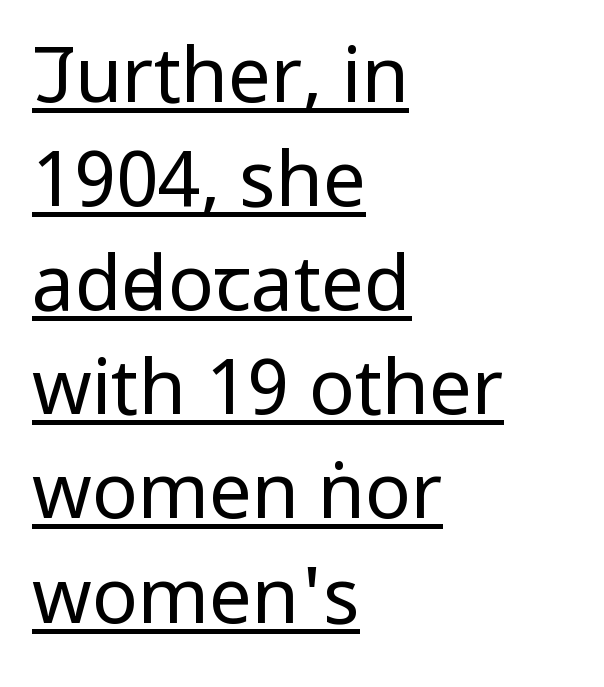
The image shows 76 px regular-weight, condensed sans-serif type, upright; set left-aligned, normal line spacing (1.37x), normal letter spacing, underlined; low stroke contrast and a large x-height.
